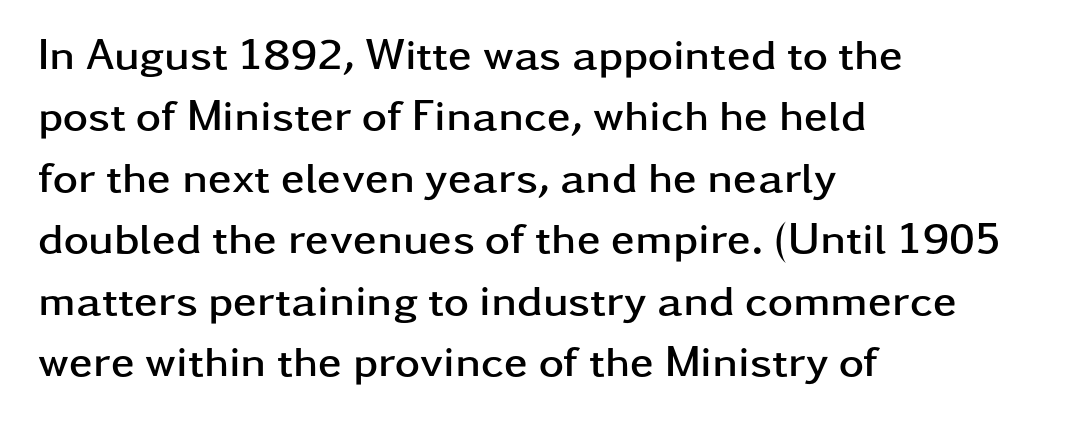
Q: Is the text bold? A: Yes.
Q: Is the text italic (slanted)? A: No, it is upright.
Q: Is the typeface a serif or a sans-serif typeface? A: Sans-serif.
Q: Is the text underlined? A: No.
Q: How is the paragraph aligned? A: Left-aligned.
Q: Is the spacing between letters normal or unusually wide? A: Normal.
Q: Is the spacing between lines tight, normal or loose? A: Normal.
Q: Width (condensed, normal, or wide)? A: Wide.
Q: Stroke contrast? A: Low.
Q: x-height? A: Medium.
Q: Monospaced? A: No.
